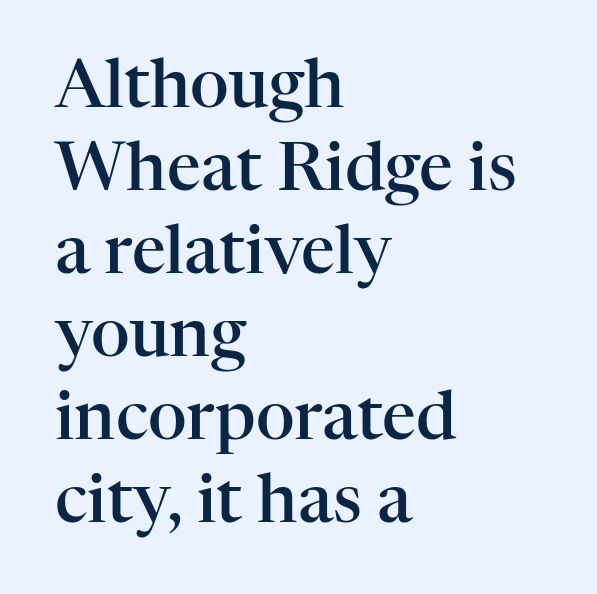
Line starts are locked; line ends wander. This is roman type, the default non-slanted kind. Short note: letters normally spaced. Is this a fixed-width face? No — the glyphs have proportional, varying widths. Nobody drew a line under any word here.
